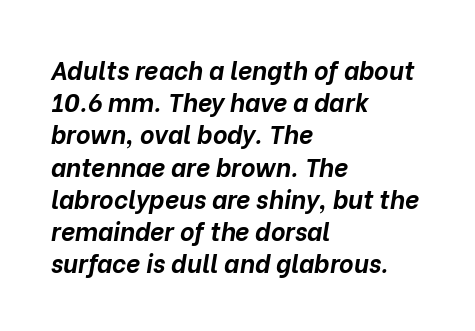
The image shows 25 px bold type, italic (leaning right); set left-aligned, normal line spacing (1.29x), normal letter spacing, not underlined.
